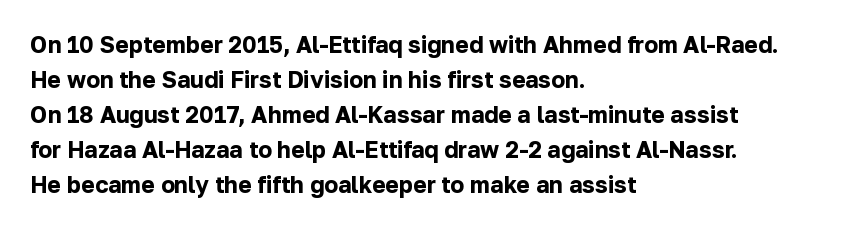
{"italic": "no", "bold": "yes", "underline": "no", "align": "left", "line_spacing": "normal", "line_spacing_ratio": 1.52, "letter_spacing": "normal", "letter_spacing_em": 0.0, "glyph_px": 23}
